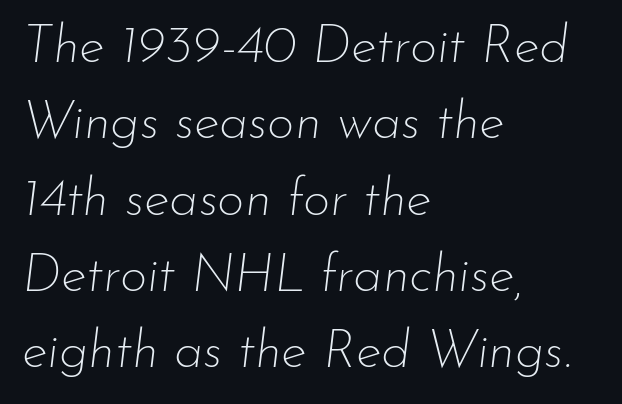
Compared with typical body copy, the letter spacing here is the same. The face used here has a pronounced slope to its letters. Line beginnings align vertically; line endings do not. The foot of each line stays bare and open. The face looks like a standard text weight, possibly lighter. The leading is moderate, giving the passage an even texture.
